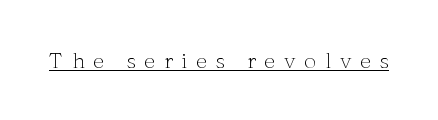
A typesetter would mark this as roman, not italic. Looks like someone drew a line under every word here. Weight class: somewhere from thin through regular. Loose tracking; the words dissolve into strings of separated letters.
